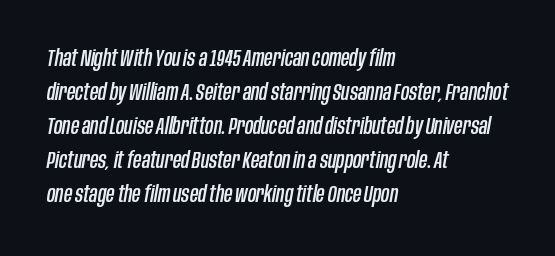
Q: Is the text italic (slanted)? A: Yes, it leans right by about 10 degrees.
Q: Is the text underlined? A: No.
Q: How is the paragraph aligned? A: Left-aligned.
Q: Is the spacing between letters normal or unusually wide? A: Normal.
Q: Is the spacing between lines tight, normal or loose? A: Normal.
